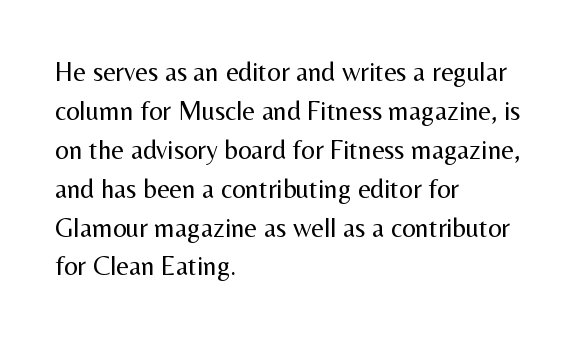
Nothing heavy about these letters — not bold at all. The block of text has a typical density, with ordinary space between rows. Posture: straight, roman, zero tilt. Quick note: underline off. The letterforms sit shoulder to shoulder at normal distance.
